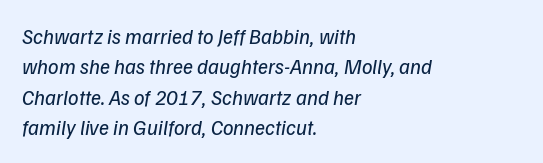
{"italic": "yes", "lean": "right", "slant_degrees": 9, "bold": "no", "underline": "no", "align": "left", "line_spacing": "normal", "line_spacing_ratio": 1.45, "letter_spacing": "normal", "letter_spacing_em": 0.0, "glyph_px": 21}
